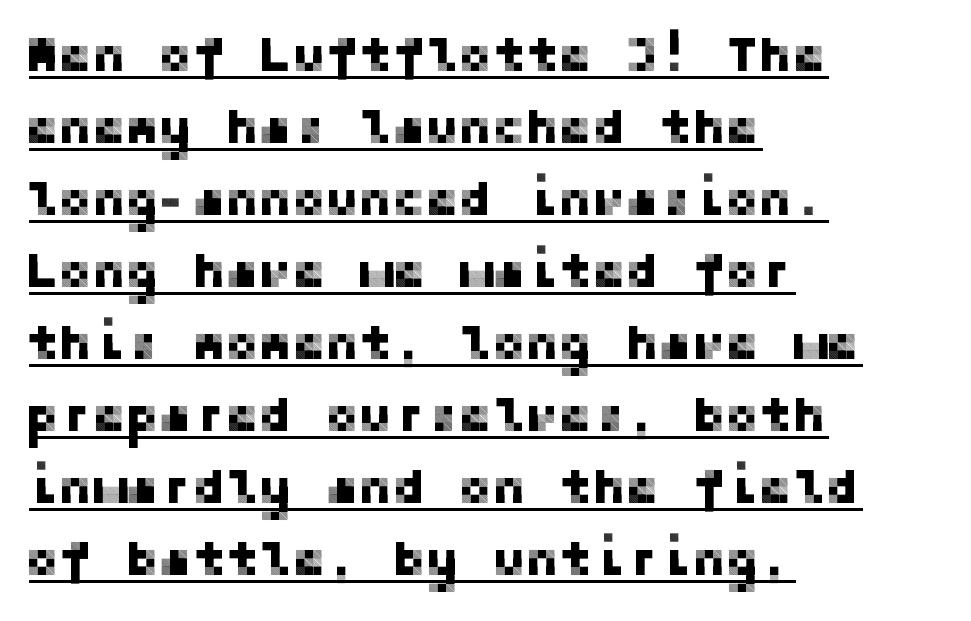
{"serif": "no", "italic": "no", "width": "normal", "stroke_contrast": "low", "x_height": "medium", "underline": "yes", "align": "left", "line_spacing": "normal", "line_spacing_ratio": 1.44, "letter_spacing": "normal", "letter_spacing_em": 0.0, "glyph_px": 50}
